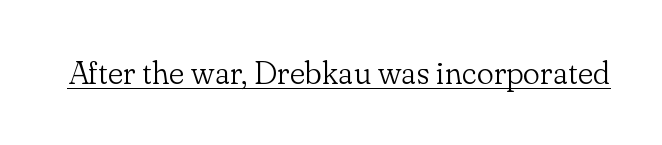
{"serif": "yes", "italic": "no", "bold": "no", "weight": "light", "width": "normal", "stroke_contrast": "low", "x_height": "small", "monospaced": "no", "underline": "yes", "letter_spacing": "normal", "letter_spacing_em": 0.0, "glyph_px": 32}
